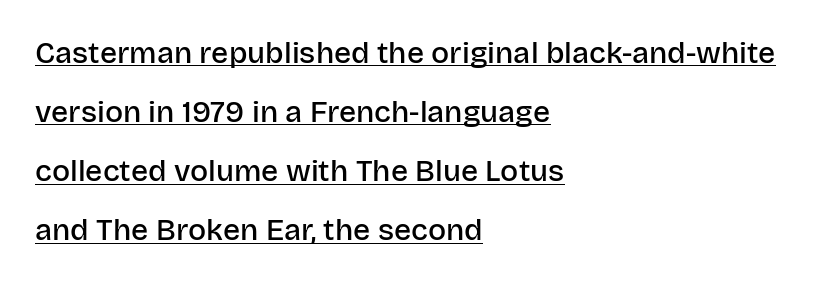
Q: Is the text bold? A: Semi-bold.
Q: Is the text italic (slanted)? A: No, it is upright.
Q: Is the typeface a serif or a sans-serif typeface? A: Sans-serif.
Q: Is the text underlined? A: Yes.
Q: How is the paragraph aligned? A: Left-aligned.
Q: Is the spacing between letters normal or unusually wide? A: Normal.
Q: Is the spacing between lines tight, normal or loose? A: Loose.
Q: Width (condensed, normal, or wide)? A: Normal.
Q: Stroke contrast? A: Low.
Q: x-height? A: Large.
Q: Monospaced? A: No.
